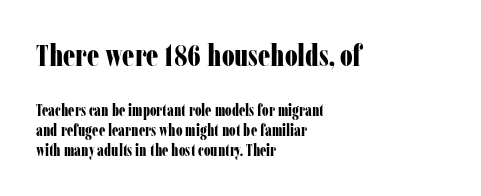
{"serif": "yes", "italic": "no", "bold": "yes", "weight": "bold", "width": "condensed", "stroke_contrast": "low", "x_height": "medium", "monospaced": "no", "underline": "no", "align": "left", "line_spacing": "normal", "line_spacing_ratio": 1.25, "letter_spacing": "normal", "letter_spacing_em": 0.0, "larger_block": "first", "size_ratio": 1.94, "glyph_px": 31}
